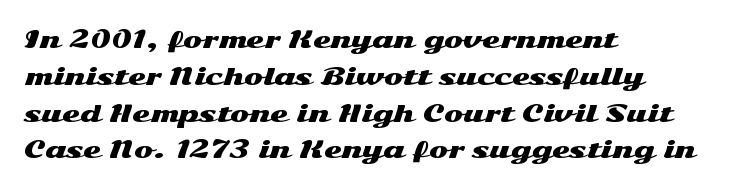
Where is the straight margin? On the left. The rendering uses a moderate line-height, typical for paragraphs. Just letters on the line, the space beneath them empty. Compared with typical body copy, the letter spacing here is the same.
